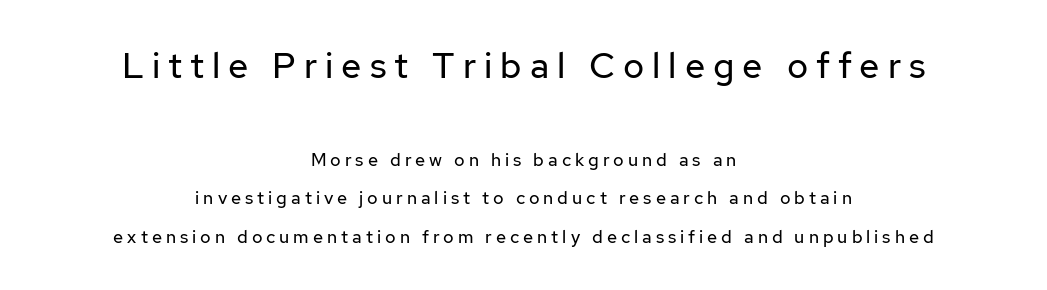
The image shows 36 px regular-weight sans-serif type, upright; set centered, loose line spacing (2.14x), unusually wide letter spacing (+0.22 em), not underlined; the first (top) block is 2.0x larger; low stroke contrast and a medium x-height.
